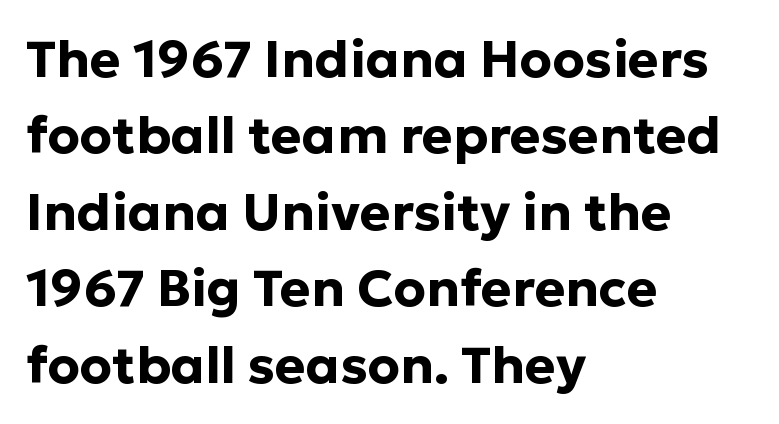
Quick note: interline space is typical. Type style note: lacks serifs. In terms of letterspacing, this is plain default setting. The passage shown is typed in a proportional face where columns would drift. Do the letters lean? They stand straight. Each line starts at the same left margin while the right side varies.
